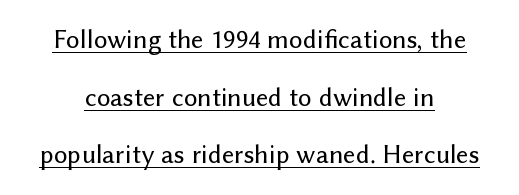
The image shows 27 px text type, upright; set centered, loose line spacing (2.13x), normal letter spacing, underlined.
